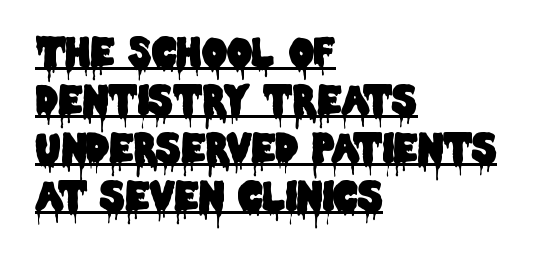
{"serif": "no", "italic": "no", "width": "condensed", "stroke_contrast": "low", "x_height": "large", "monospaced": "no", "underline": "yes", "align": "left", "line_spacing_ratio": 1.23, "letter_spacing": "normal", "letter_spacing_em": 0.0, "glyph_px": 39}
